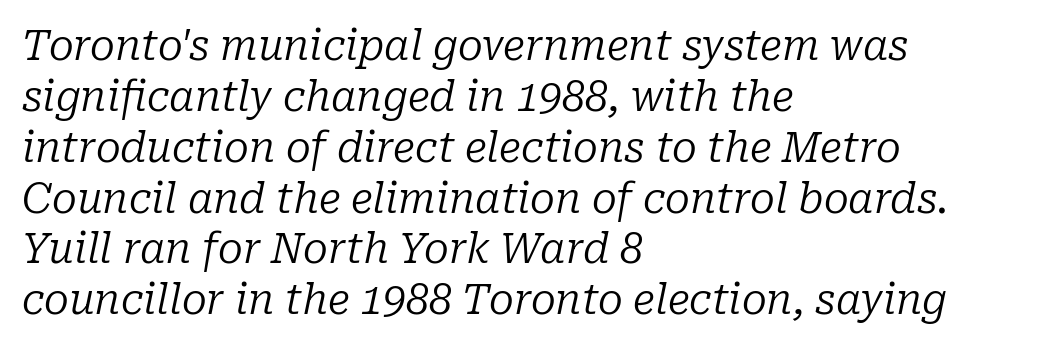
Characters are canted at an angle relative to the baseline's perpendicular. Nothing heavy about these letters — not bold at all. The letters advance in unequal steps, a hallmark of proportional type. The rendering anchors every line to the left-hand side.
